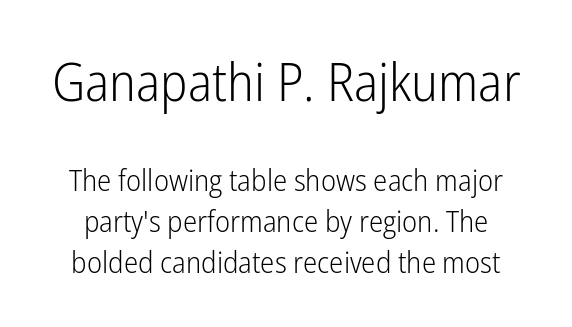
{"serif": "no", "italic": "no", "bold": "no", "weight": "light", "width": "condensed", "stroke_contrast": "low", "x_height": "medium", "monospaced": "no", "underline": "no", "line_spacing": "normal", "line_spacing_ratio": 1.36, "letter_spacing": "normal", "letter_spacing_em": 0.0, "larger_block": "first", "size_ratio": 1.77, "glyph_px": 53}
